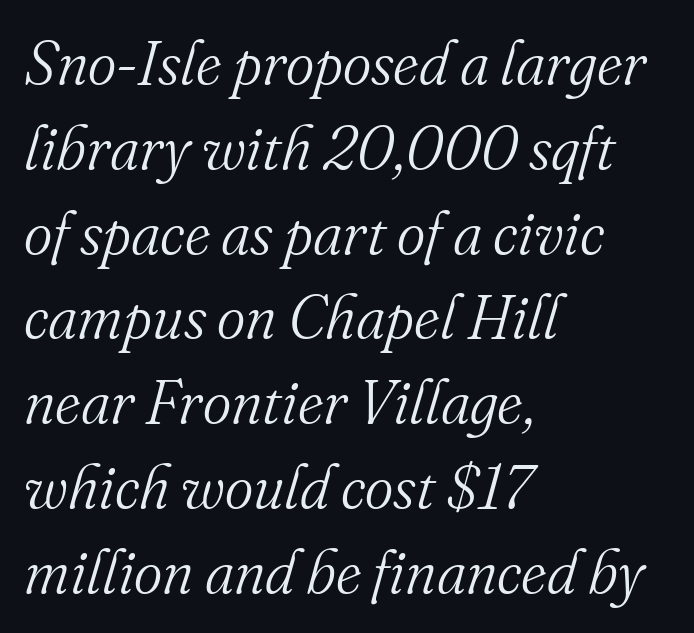
{"serif": "yes", "italic": "yes", "lean": "right", "slant_degrees": 16, "bold": "no", "weight": "light", "width": "normal", "stroke_contrast": "medium", "x_height": "small", "monospaced": "no", "underline": "no", "align": "left", "line_spacing": "normal", "line_spacing_ratio": 1.39, "letter_spacing": "normal", "letter_spacing_em": 0.0, "glyph_px": 61}
